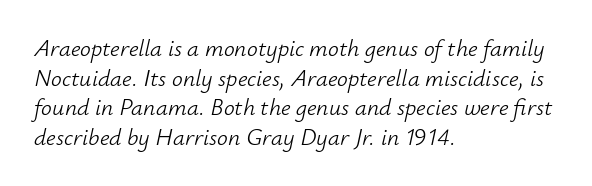
Q: Is the text bold? A: No.
Q: Is the text italic (slanted)? A: Yes, it leans right by about 12 degrees.
Q: Is the text underlined? A: No.
Q: How is the paragraph aligned? A: Left-aligned.
Q: Is the spacing between letters normal or unusually wide? A: Normal.
